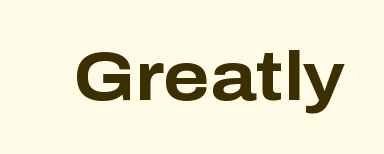
Q: Is the text bold? A: Yes.
Q: Is the text italic (slanted)? A: No, it is upright.
Q: Is the typeface a serif or a sans-serif typeface? A: Sans-serif.
Q: Is the text underlined? A: No.
Q: Is the spacing between letters normal or unusually wide? A: Normal.
Q: Width (condensed, normal, or wide)? A: Normal.
Q: Stroke contrast? A: Low.
Q: x-height? A: Medium.
Q: Monospaced? A: No.
